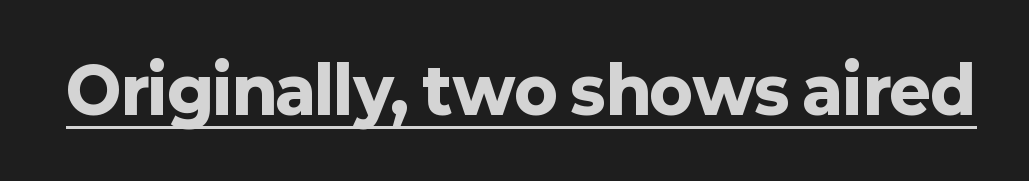
The image shows 63 px heavy sans-serif type, upright; set normal letter spacing, underlined; low stroke contrast and a medium x-height.
